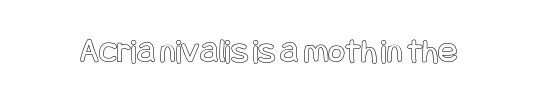
The gap between lines stays unmarked. Italic: no, the glyphs are upright roman. Inter-character spacing is left at the font's built-in metrics.
